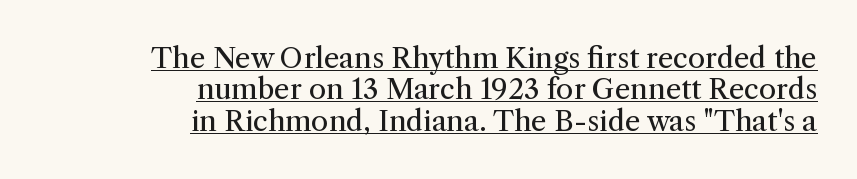
The block of text is dense from top to bottom, with scant space between rows. Bold? No — there's no thickening of the strokes. The font family rendered here belongs to the serif group. Short note: letters normally spaced.
